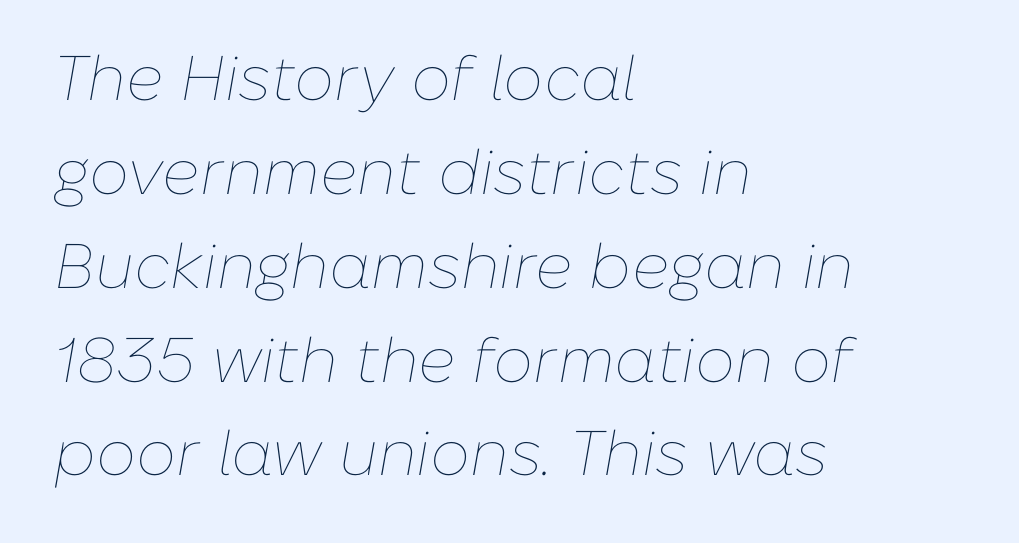
These glyphs show unthickened strokes, regular width or finer. Left-aligned paragraph, ragged on the right. Inter-character spacing is left at the font's built-in metrics. Quick note: interline space is typical. The foot of each line stays bare and open. The typography opts for an oblique posture over an upright one.
